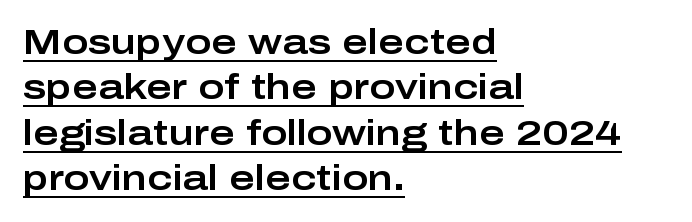
Q: Is the text italic (slanted)? A: No, it is upright.
Q: Is the typeface a serif or a sans-serif typeface? A: Sans-serif.
Q: Is the text underlined? A: Yes.
Q: How is the paragraph aligned? A: Left-aligned.
Q: Is the spacing between letters normal or unusually wide? A: Normal.
Q: Is the spacing between lines tight, normal or loose? A: Normal.
Q: Width (condensed, normal, or wide)? A: Wide.
Q: Stroke contrast? A: Low.
Q: x-height? A: Medium.
Q: Monospaced? A: No.
